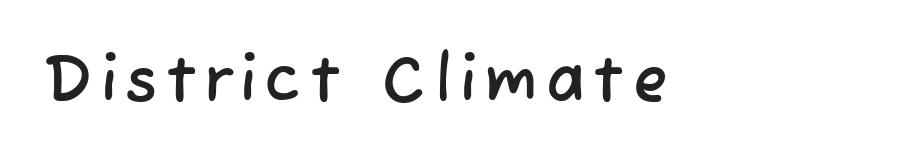
Character widths vary here, with narrow letters taking less room than wide ones. Alignment: flush left. Is this a sans? Yes — the strokes have no serifs. The space directly below the letters is spotless.
